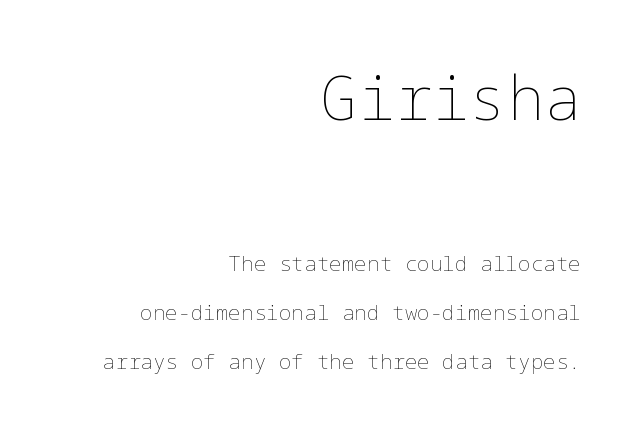
The vertical gap from one line to the next is large. Honestly, the letter spacing is just normal — you wouldn't notice it. It's the straight-up-and-down kind of type. The passage shown is not underscored anywhere.
